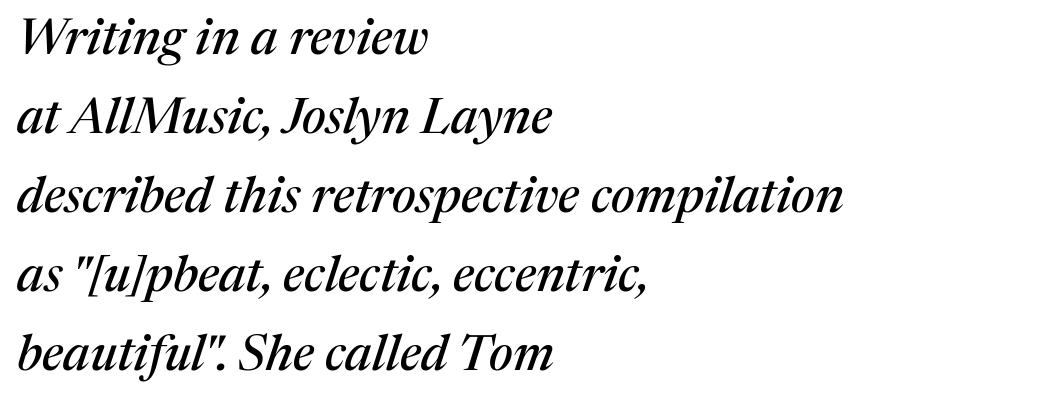
{"serif": "yes", "italic": "yes", "lean": "right", "slant_degrees": 17, "width": "normal", "stroke_contrast": "medium", "x_height": "medium", "monospaced": "no", "underline": "no", "align": "left", "line_spacing": "normal", "line_spacing_ratio": 1.58, "letter_spacing": "normal", "letter_spacing_em": 0.0, "glyph_px": 50}
